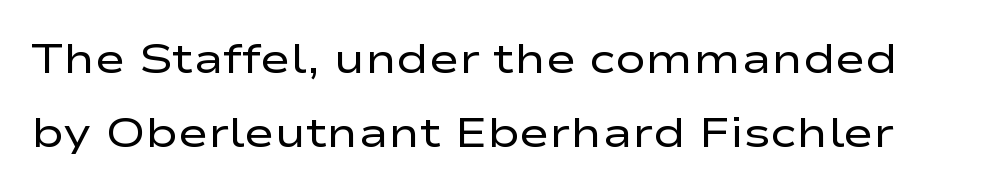
{"serif": "no", "italic": "no", "bold": "no", "weight": "regular", "width": "wide", "stroke_contrast": "low", "x_height": "medium", "monospaced": "no", "underline": "no", "line_spacing_ratio": 1.81, "letter_spacing": "normal", "letter_spacing_em": 0.0, "glyph_px": 41}
